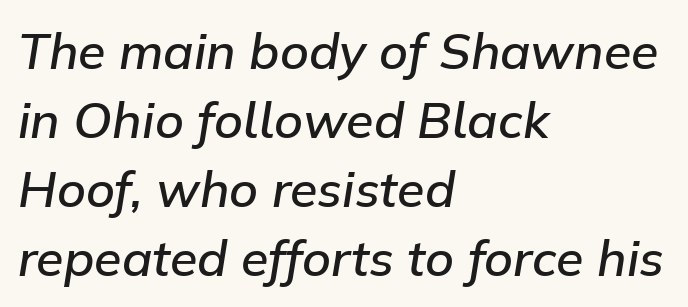
The image shows 50 px semibold type, italic (leaning right); set left-aligned, normal line spacing (1.38x), normal letter spacing, not underlined; low stroke contrast and a medium x-height.
